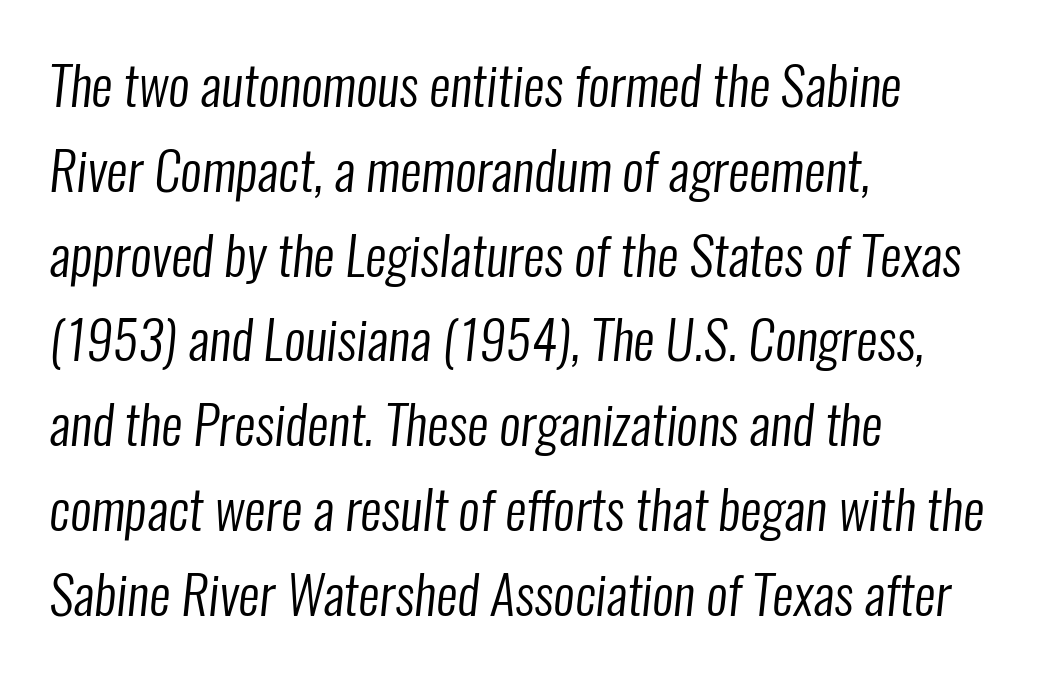
What's the leading like? Ordinary, nothing unusual. Line beginnings align vertically; line endings do not. Unlike a traditional serif, this face leaves its strokes unadorned. Note the varied advance widths — an 'i' is clearly narrower than an 'm'. No extra ink here — the face is not bold. What stands out about the letter spacing? Nothing — it is the standard amount.
